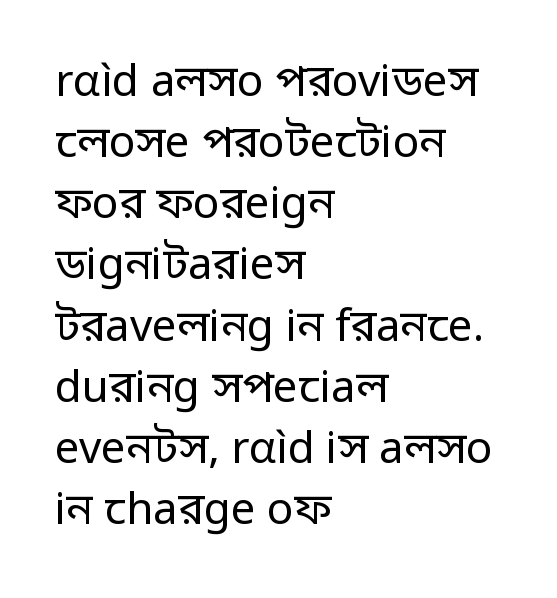
{"serif": "no", "italic": "no", "bold": "no", "weight": "regular", "width": "normal", "stroke_contrast": "low", "x_height": "medium", "monospaced": "no", "underline": "no", "align": "left", "line_spacing": "normal", "line_spacing_ratio": 1.39, "letter_spacing": "normal", "letter_spacing_em": 0.0, "glyph_px": 44}
